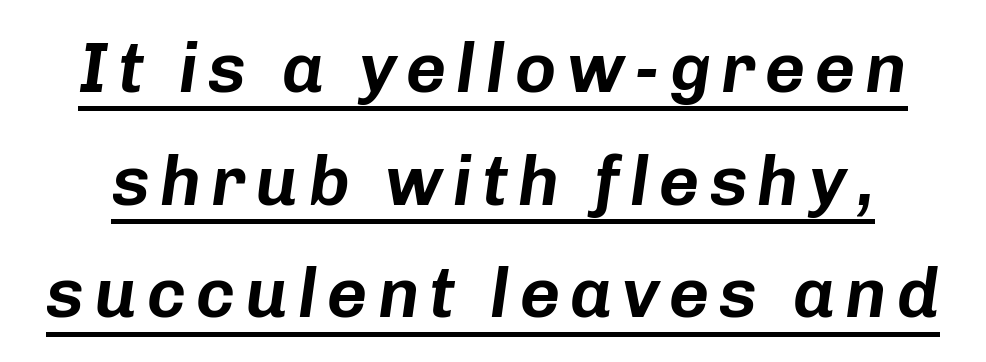
{"italic": "yes", "lean": "right", "slant_degrees": 8, "width": "normal", "stroke_contrast": "low", "x_height": "medium", "monospaced": "no", "underline": "yes", "line_spacing": "normal", "line_spacing_ratio": 1.61, "glyph_px": 70}
